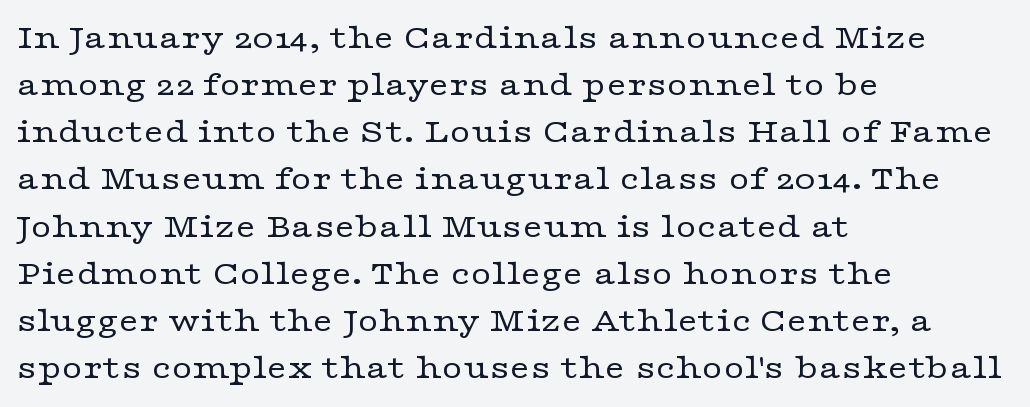
The image shows 36 px regular-weight, wide serif type, upright; set left-aligned, normal line spacing (1.31x), normal letter spacing, not underlined; low stroke contrast and a medium x-height.
